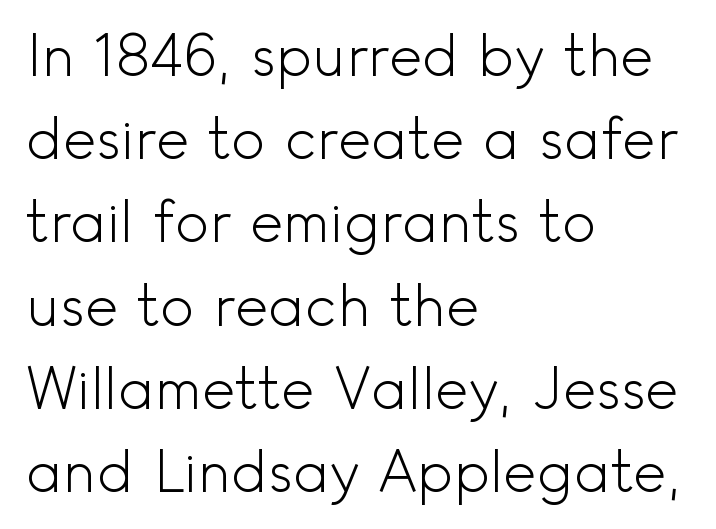
The image shows 57 px light sans-serif type, upright; set left-aligned, normal line spacing (1.46x), normal letter spacing, not underlined; a small x-height.
